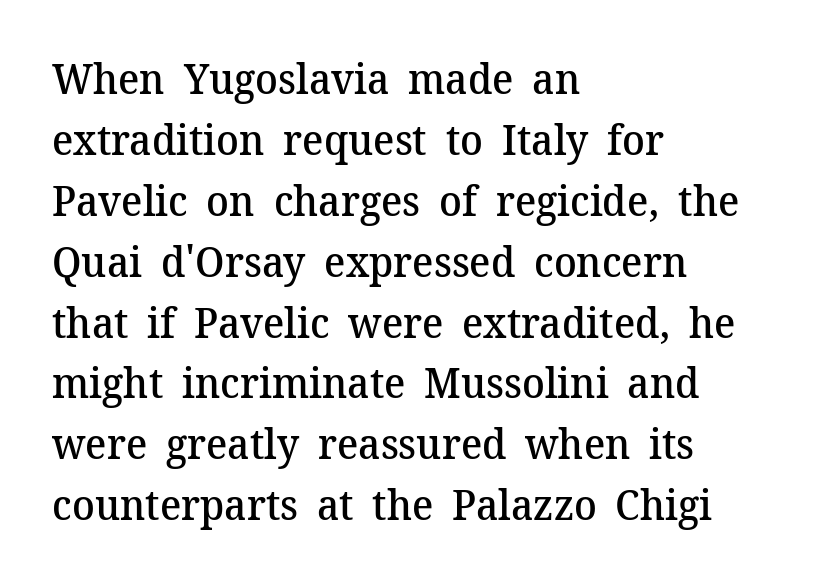
Layout note: lines flush left. One glance says typical: line gaps are just what's usual. Think of a printed novel: that variable character pitch is what you see here. These lines carry some extra weight — a demibold, not a full bold. Tracking here is standard; glyphs follow each other at the usual distance.
